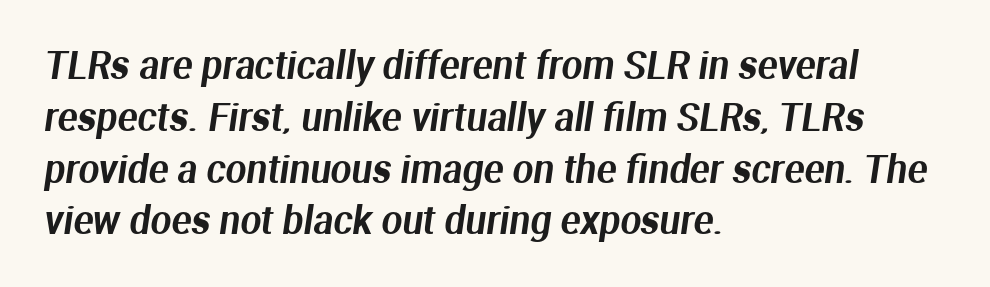
Q: Is the typeface a serif or a sans-serif typeface? A: Sans-serif.
Q: Is the text underlined? A: No.
Q: How is the paragraph aligned? A: Left-aligned.
Q: Is the spacing between letters normal or unusually wide? A: Normal.
Q: Is the spacing between lines tight, normal or loose? A: Normal.
Q: Width (condensed, normal, or wide)? A: Normal.
Q: Stroke contrast? A: Medium.
Q: x-height? A: Medium.
Q: Monospaced? A: No.
